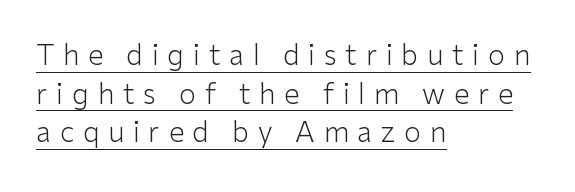
{"serif": "no", "italic": "no", "bold": "no", "weight": "light", "width": "normal", "stroke_contrast": "low", "x_height": "medium", "monospaced": "no", "underline": "yes", "align": "left", "line_spacing": "normal", "line_spacing_ratio": 1.38, "letter_spacing": "wide", "letter_spacing_em": 0.31, "glyph_px": 28}
